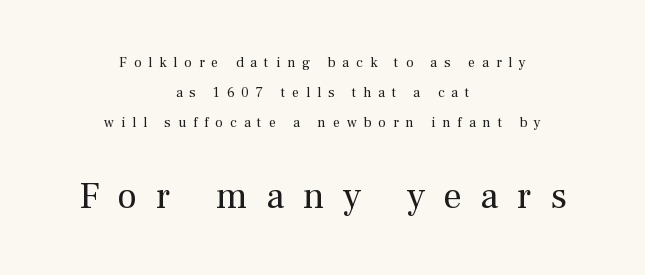
The image shows 37 px regular-weight serif type, upright; set centered, loose line spacing (2.14x), unusually wide letter spacing (+0.5 em), not underlined; the second (bottom) block is 2.64x larger; medium stroke contrast and a medium x-height.
